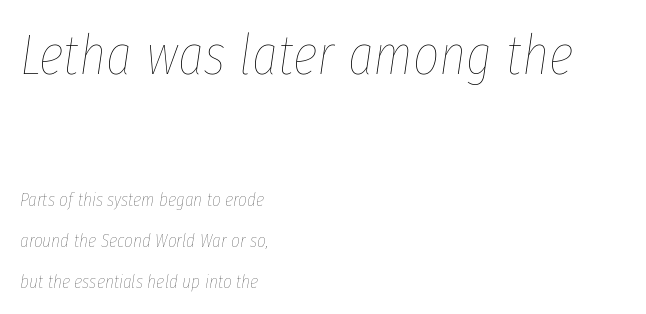
{"italic": "yes", "lean": "right", "slant_degrees": 8, "bold": "no", "weight": "thin", "width": "condensed", "stroke_contrast": "low", "x_height": "medium", "monospaced": "no", "underline": "no", "align": "left", "line_spacing": "loose", "line_spacing_ratio": 2.15, "letter_spacing": "normal", "letter_spacing_em": 0.0, "larger_block": "first", "size_ratio": 3.0, "glyph_px": 57}
